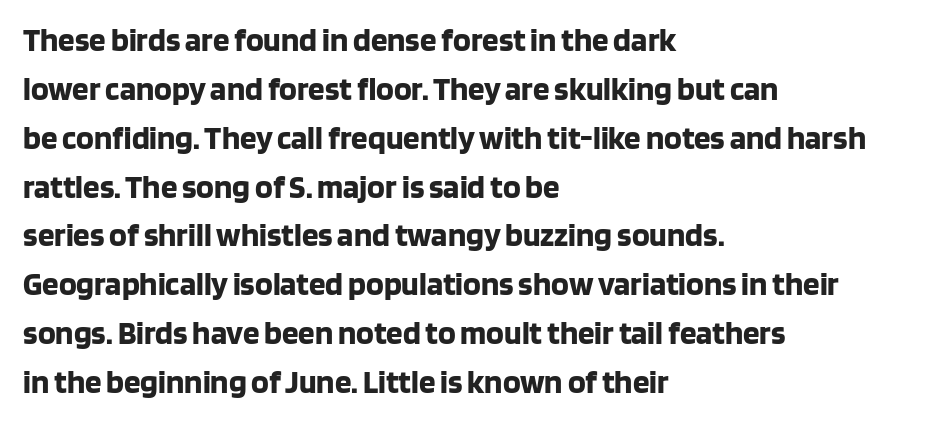
Spacing verdict: proportional, widths tailored to each character. The type sits square on the baseline with zero lean. Quick note: underline off. Is this a sans? Yes — the strokes have no serifs. All the whitespace from short lines collects on the right. The rows are spaced the way most documents space them.
